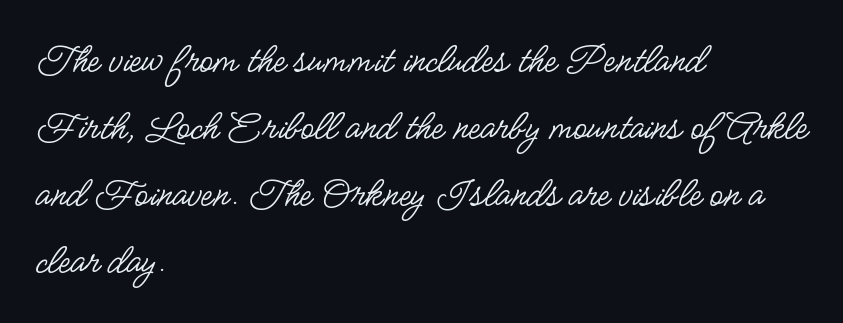
If you measured baseline to baseline, you'd find a middling distance. Compared with a typical body face, this is equally light or lighter still. Between one letter and the next there's only the usual sliver of space. Line beginnings align vertically; line endings do not.
